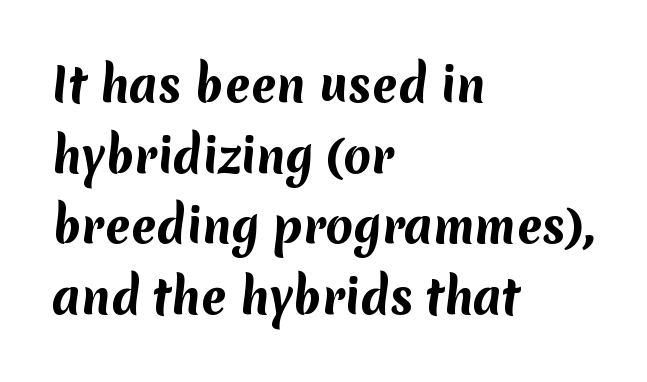
{"serif": "no", "bold": "yes", "weight": "bold", "width": "normal", "stroke_contrast": "medium", "x_height": "medium", "monospaced": "no", "underline": "no", "align": "left", "line_spacing": "normal", "line_spacing_ratio": 1.57, "letter_spacing": "normal", "letter_spacing_em": 0.0, "glyph_px": 45}
